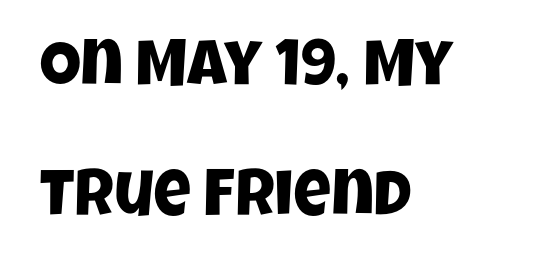
{"serif": "no", "width": "condensed", "stroke_contrast": "low", "x_height": "large", "monospaced": "no", "underline": "no", "align": "left", "line_spacing": "loose", "line_spacing_ratio": 2.0, "letter_spacing": "normal", "letter_spacing_em": 0.0, "glyph_px": 65}
